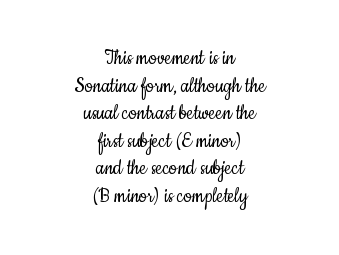
Q: Is the text bold? A: No.
Q: Is the text italic (slanted)? A: Yes.
Q: Is the text underlined? A: No.
Q: How is the paragraph aligned? A: Centered.
Q: Is the spacing between letters normal or unusually wide? A: Normal.
